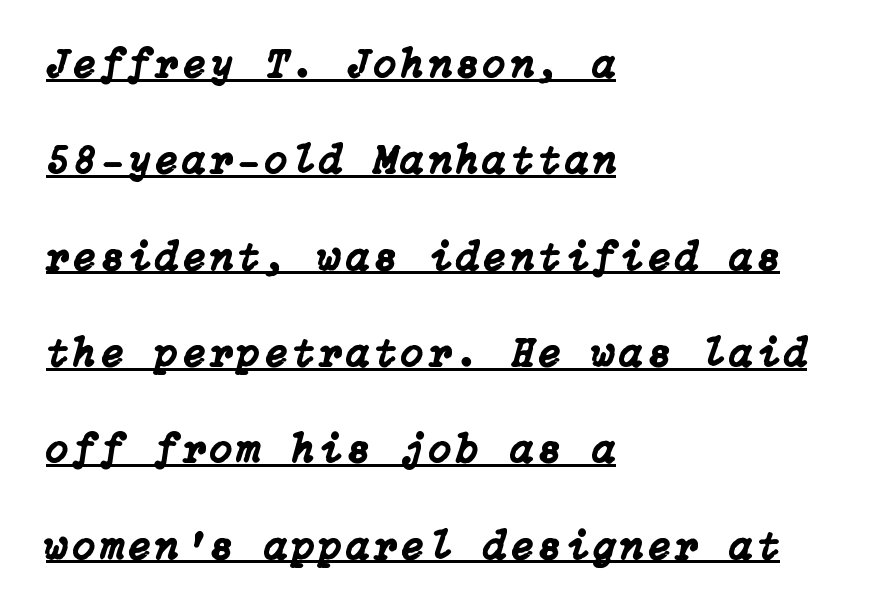
{"italic": "yes", "lean": "right", "slant_degrees": 15, "width": "normal", "stroke_contrast": "low", "x_height": "medium", "underline": "yes", "align": "left", "line_spacing": "loose", "line_spacing_ratio": 2.35, "glyph_px": 41}
